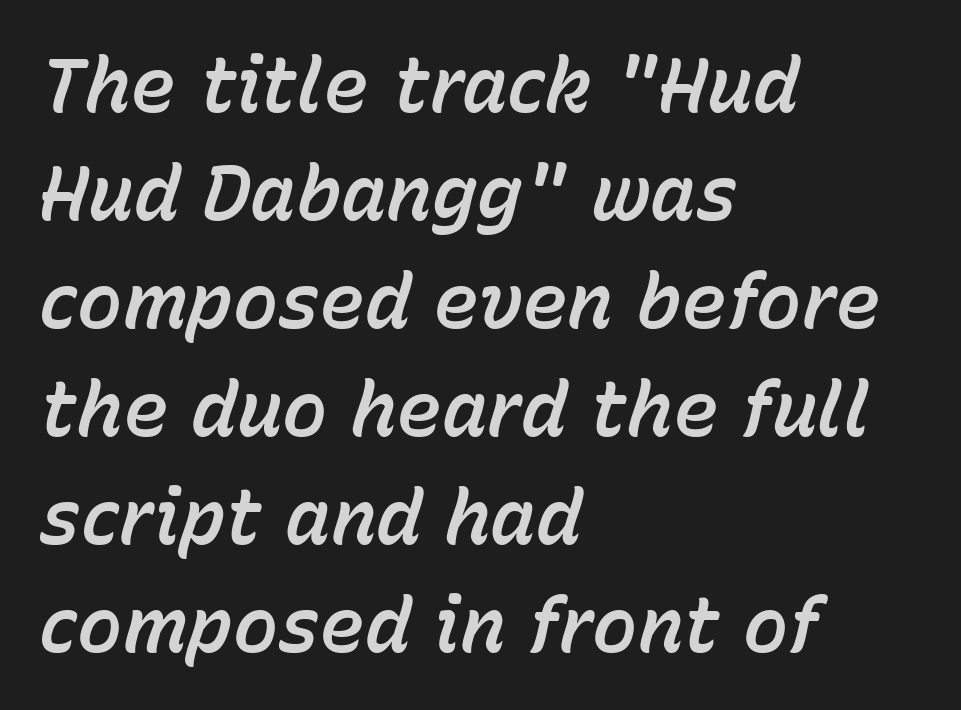
Does the leading feel generous? No, just average. You can tell it's italic because the verticals aren't actually vertical. Line starts are locked; line ends wander. Do the characters align in a grid? No, the font is proportional. Beneath every word, the page is bare.
